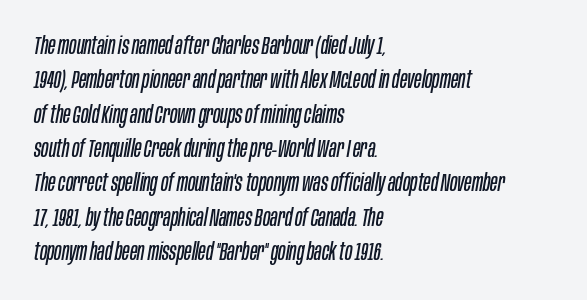
The designer left line spacing at the default. Would a proofreader flag this as italicized? Yes. Lines of text with bare space underneath. The passage shown is not bold in any degree. These lines stack with their left ends in a neat column.
